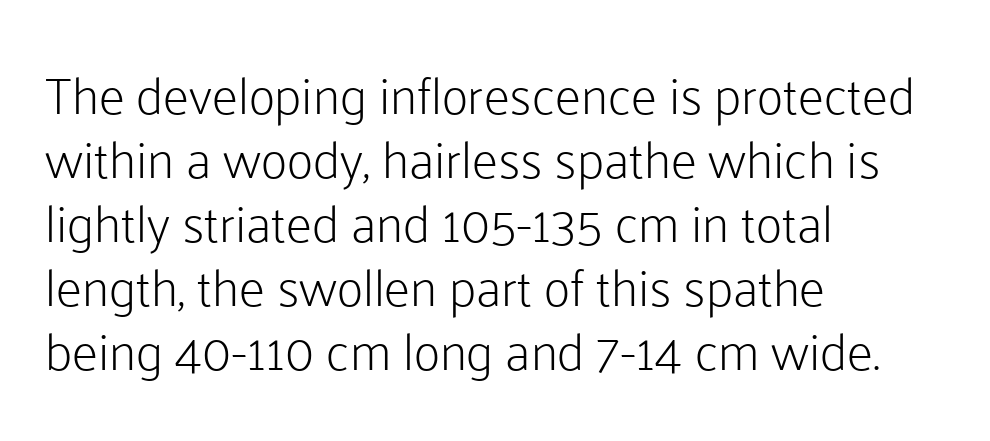
{"serif": "no", "italic": "no", "bold": "no", "weight": "light", "width": "normal", "stroke_contrast": "low", "x_height": "medium", "monospaced": "no", "underline": "no", "align": "left", "line_spacing_ratio": 1.23, "letter_spacing": "normal", "letter_spacing_em": 0.0, "glyph_px": 52}
